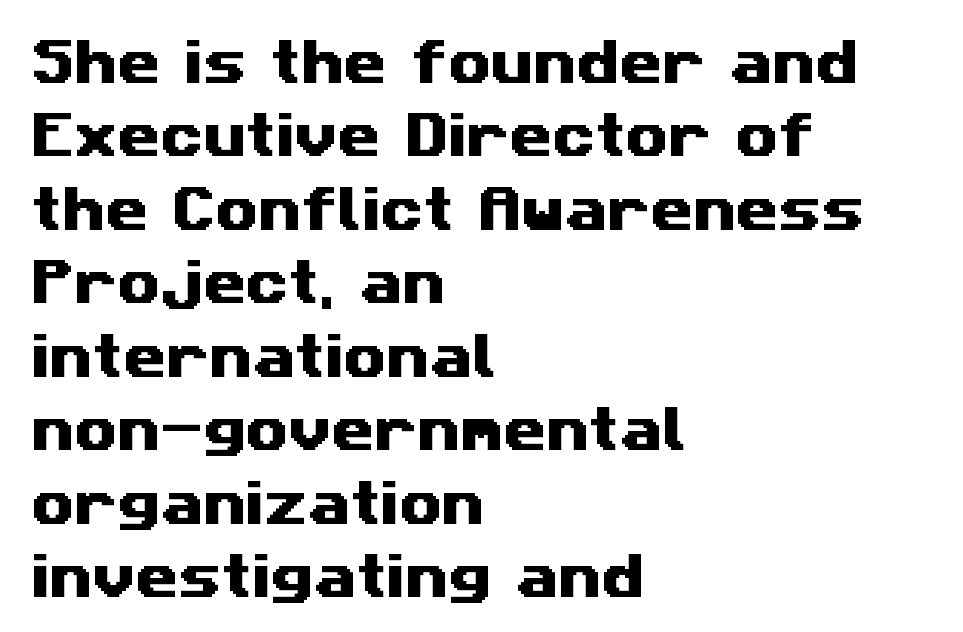
{"serif": "no", "width": "wide", "stroke_contrast": "medium", "x_height": "medium", "monospaced": "no", "underline": "no", "align": "left", "line_spacing": "normal", "line_spacing_ratio": 1.5, "letter_spacing": "normal", "letter_spacing_em": 0.0, "glyph_px": 49}
